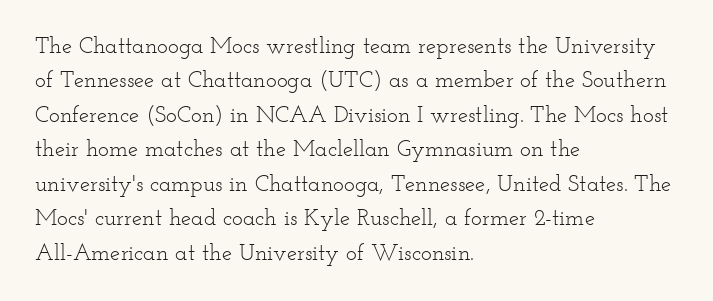
Q: Is the text bold? A: No.
Q: Is the text italic (slanted)? A: No, it is upright.
Q: Is the text underlined? A: No.
Q: How is the paragraph aligned? A: Left-aligned.
Q: Is the spacing between letters normal or unusually wide? A: Normal.
Q: Is the spacing between lines tight, normal or loose? A: Normal.
